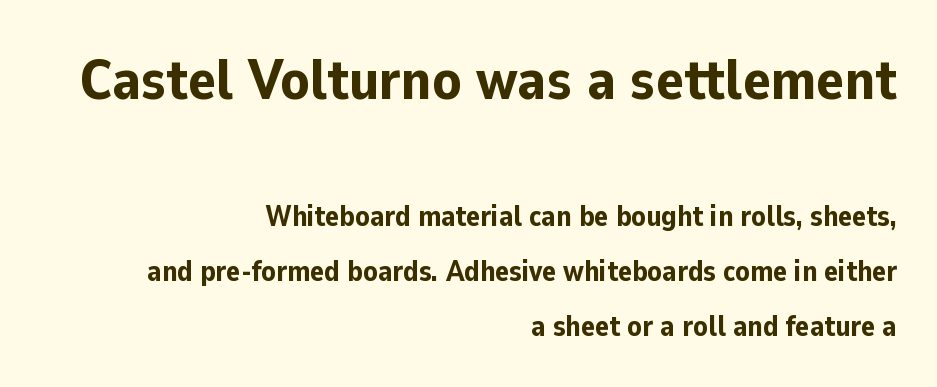
The image shows 58 px bold sans-serif type, upright; set right-aligned, line spacing 1.89x, normal letter spacing, not underlined; the first (top) block is 2.0x larger; low stroke contrast and a medium x-height.
